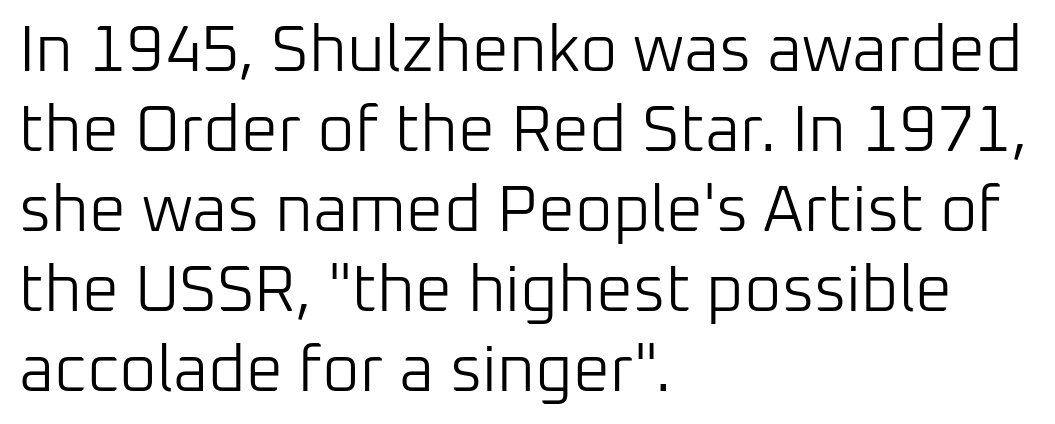
Q: Is the text bold? A: No.
Q: Is the text italic (slanted)? A: No, it is upright.
Q: Is the typeface a serif or a sans-serif typeface? A: Sans-serif.
Q: Is the text underlined? A: No.
Q: How is the paragraph aligned? A: Left-aligned.
Q: Is the spacing between letters normal or unusually wide? A: Normal.
Q: Width (condensed, normal, or wide)? A: Normal.
Q: Stroke contrast? A: Low.
Q: x-height? A: Medium.
Q: Monospaced? A: No.
